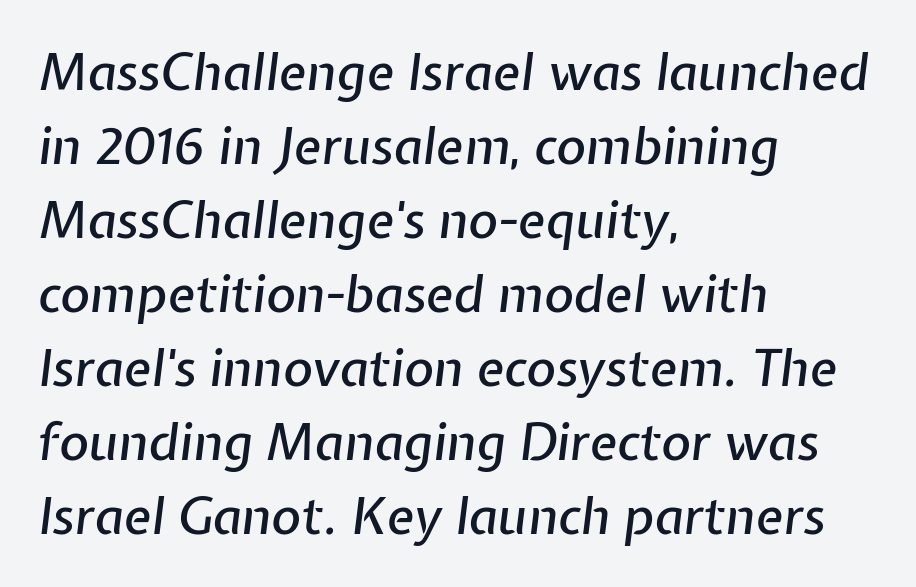
Q: Is the text italic (slanted)? A: Yes, it leans right by about 7 degrees.
Q: Is the text underlined? A: No.
Q: How is the paragraph aligned? A: Left-aligned.
Q: Is the spacing between letters normal or unusually wide? A: Normal.
Q: Is the spacing between lines tight, normal or loose? A: Normal.
Q: Width (condensed, normal, or wide)? A: Normal.
Q: Stroke contrast? A: Low.
Q: x-height? A: Medium.
Q: Monospaced? A: No.
